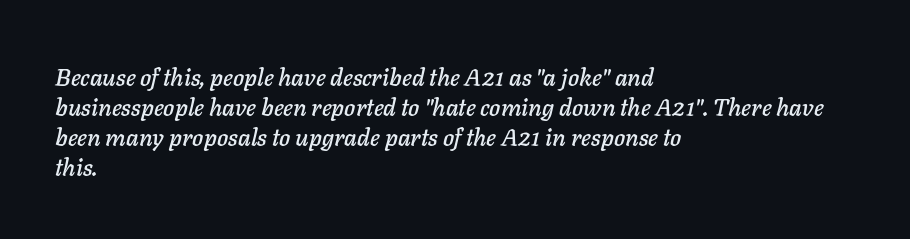
The gaps between neighbouring characters are ordinary and unremarkable. The block of text has a typical density, with ordinary space between rows. The strip under each line holds only bare page. Leftover space on each line is placed entirely after the last word. Designer's note — italics engaged.
